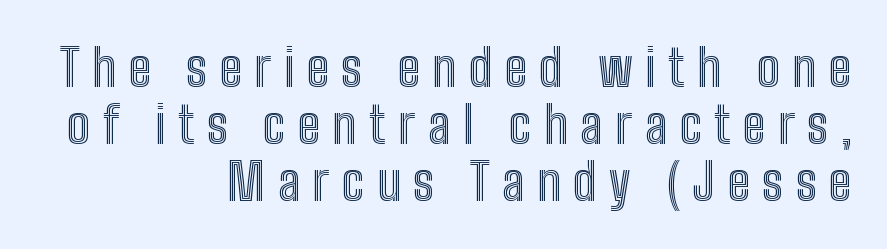
{"italic": "no", "width": "condensed", "x_height": "medium", "monospaced": "no", "underline": "no", "align": "right", "line_spacing": "tight", "line_spacing_ratio": 1.12, "letter_spacing": "wide", "letter_spacing_em": 0.24, "glyph_px": 51}
